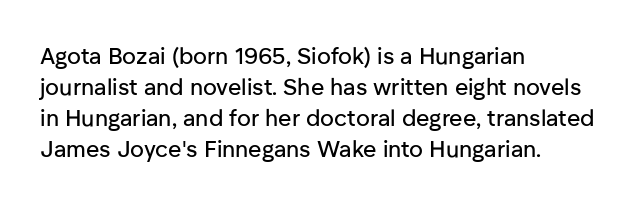
The designer left line spacing at the default. Glance below the letters and you will spot only blank space. The letters sit at their default tracking, neither squeezed nor spread. If you drew a line through each stem, it would be perfectly vertical. The compositor pushed each line to the left boundary.
